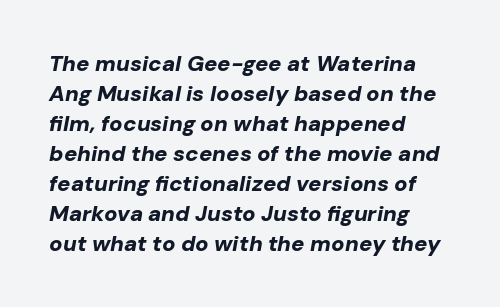
The string is rendered with underlining switched off. How heavy is the stroke? Heavy — this is a bold. The passage shown stacks its lines at a standard gap. Reading down the block, your eye returns to a fixed left position each line. Students, note that the glyphs here touch the page at normal intervals. A typesetter would mark this as italic.
